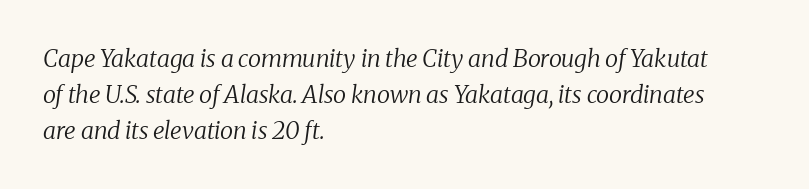
{"italic": "yes", "lean": "right", "slant_degrees": 8, "bold": "no", "underline": "no", "align": "left", "line_spacing": "normal", "line_spacing_ratio": 1.5, "letter_spacing": "normal", "letter_spacing_em": 0.0, "glyph_px": 24}
